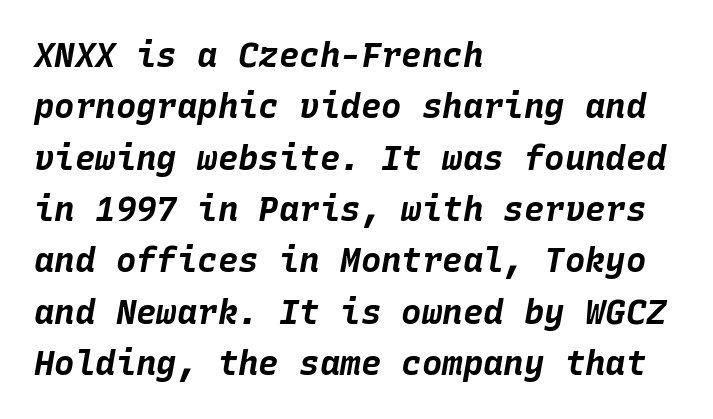
{"italic": "yes", "lean": "right", "slant_degrees": 10, "bold": "yes", "weight": "bold", "width": "normal", "stroke_contrast": "low", "x_height": "large", "monospaced": "yes", "underline": "no", "align": "left", "line_spacing": "normal", "line_spacing_ratio": 1.51, "letter_spacing": "normal", "letter_spacing_em": 0.0, "glyph_px": 34}
